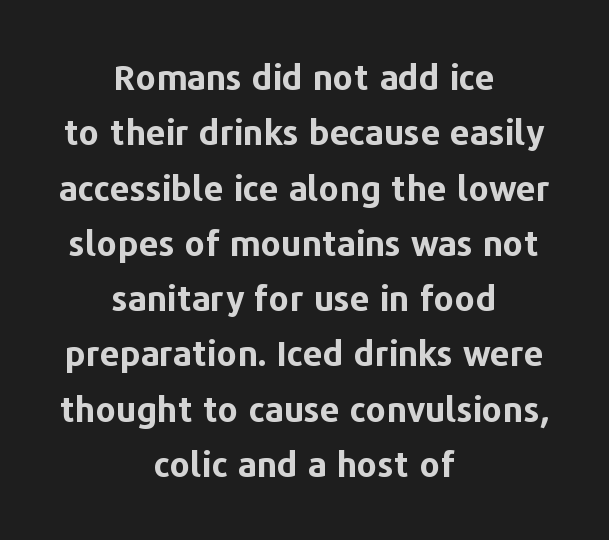
{"serif": "no", "italic": "no", "bold": "yes", "weight": "bold", "width": "normal", "stroke_contrast": "low", "x_height": "medium", "monospaced": "no", "underline": "no", "align": "center", "line_spacing": "normal", "line_spacing_ratio": 1.58, "letter_spacing": "normal", "letter_spacing_em": 0.0, "glyph_px": 35}
